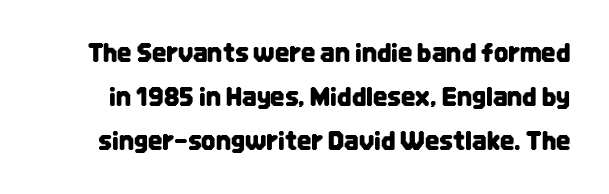
Q: Is the text italic (slanted)? A: No, it is upright.
Q: Is the text underlined? A: No.
Q: Is the spacing between letters normal or unusually wide? A: Normal.
